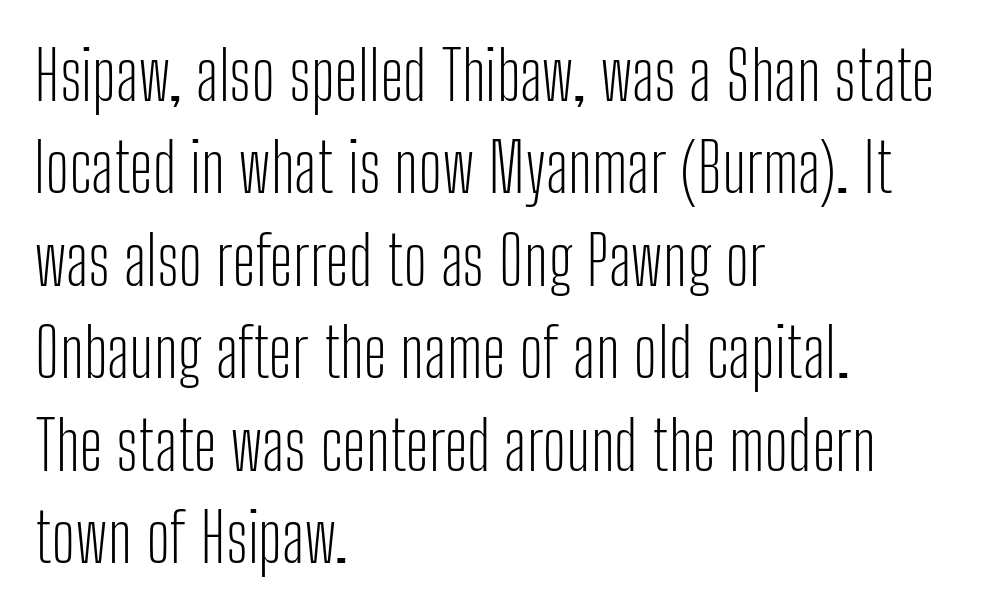
The image shows 68 px light, condensed sans-serif type, upright; set left-aligned, normal line spacing (1.36x), normal letter spacing, not underlined; low stroke contrast and a medium x-height.
